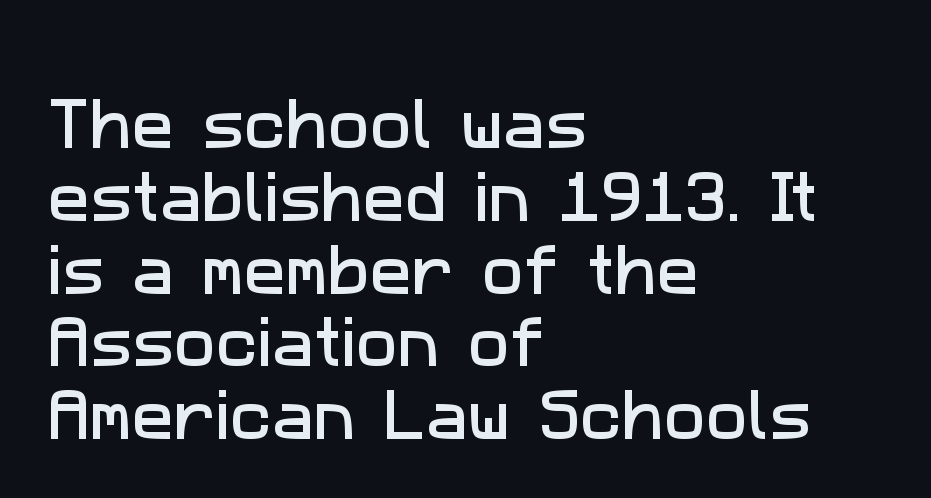
Q: Is the typeface a serif or a sans-serif typeface? A: Sans-serif.
Q: Is the text underlined? A: No.
Q: How is the paragraph aligned? A: Left-aligned.
Q: Is the spacing between letters normal or unusually wide? A: Normal.
Q: Is the spacing between lines tight, normal or loose? A: Normal.
Q: Width (condensed, normal, or wide)? A: Normal.
Q: Stroke contrast? A: Low.
Q: x-height? A: Medium.
Q: Monospaced? A: No.
